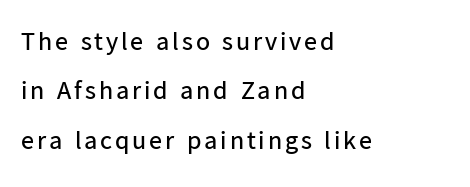
The image shows 26 px text type, upright; set left-aligned, loose line spacing (1.9x), not underlined.
